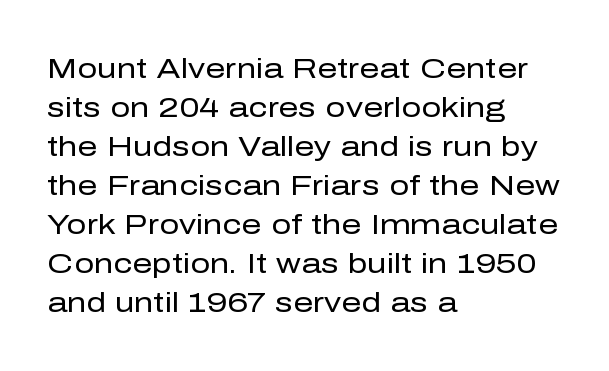
Q: Is the text bold? A: No.
Q: Is the text italic (slanted)? A: No, it is upright.
Q: Is the typeface a serif or a sans-serif typeface? A: Sans-serif.
Q: Is the text underlined? A: No.
Q: How is the paragraph aligned? A: Left-aligned.
Q: Is the spacing between letters normal or unusually wide? A: Normal.
Q: Is the spacing between lines tight, normal or loose? A: Normal.
Q: Width (condensed, normal, or wide)? A: Normal.
Q: Stroke contrast? A: Low.
Q: x-height? A: Medium.
Q: Monospaced? A: No.
